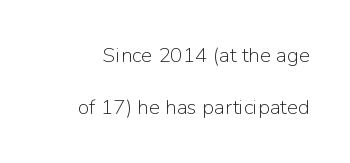
The type sits square on the baseline with zero lean. Each stroke keeps to a modest, everyday thickness or less. Is there much room between lines? Yes — plenty of vertical air separates them. Letter spacing: default.
